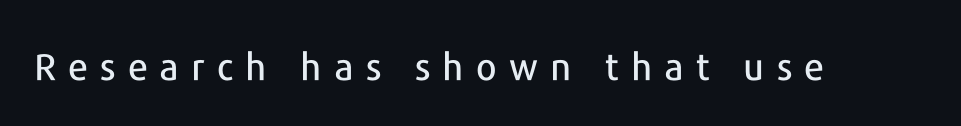
The image shows 37 px sans-serif type, upright; set unusually wide letter spacing (+0.33 em), not underlined; low stroke contrast and a medium x-height.
